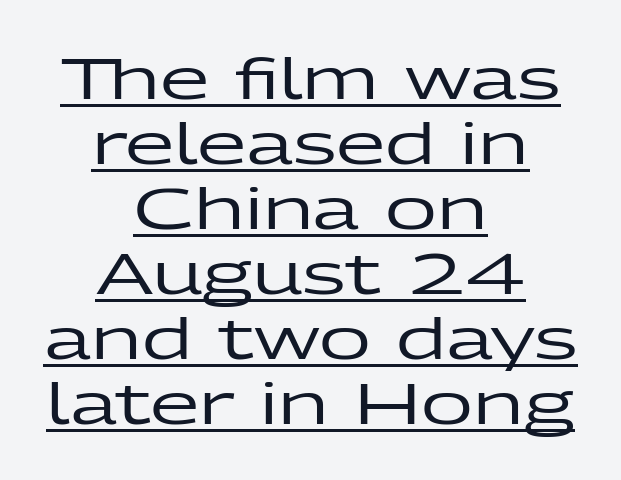
Q: Is the text italic (slanted)? A: No, it is upright.
Q: Is the typeface a serif or a sans-serif typeface? A: Sans-serif.
Q: Is the text underlined? A: Yes.
Q: How is the paragraph aligned? A: Centered.
Q: Is the spacing between letters normal or unusually wide? A: Normal.
Q: Is the spacing between lines tight, normal or loose? A: Tight.
Q: Width (condensed, normal, or wide)? A: Wide.
Q: Stroke contrast? A: Low.
Q: x-height? A: Medium.
Q: Monospaced? A: No.
